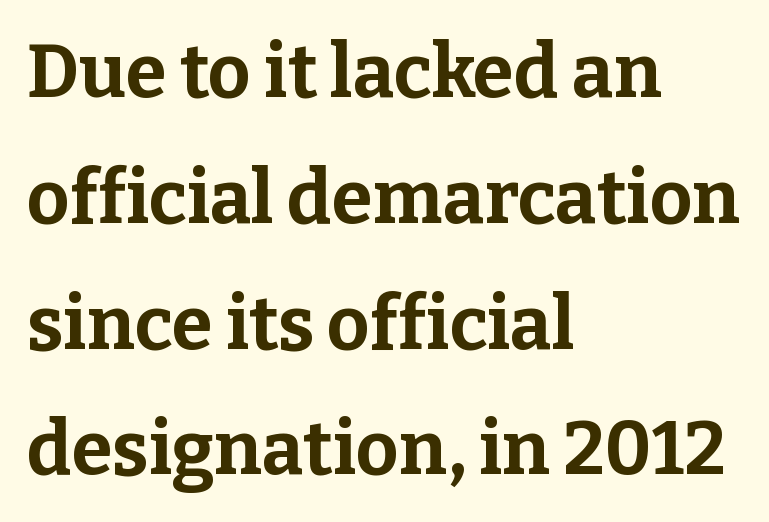
Underline: absent. Character widths vary here, with narrow letters taking less room than wide ones. These lines sit exactly where default settings would place them. Layout note: lines flush left.
